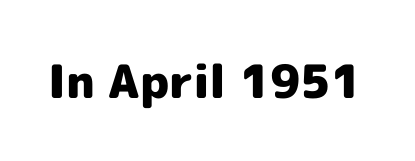
Q: Is the text bold? A: Yes.
Q: Is the text italic (slanted)? A: No, it is upright.
Q: Is the typeface a serif or a sans-serif typeface? A: Sans-serif.
Q: Is the text underlined? A: No.
Q: Is the spacing between letters normal or unusually wide? A: Normal.
Q: Width (condensed, normal, or wide)? A: Normal.
Q: x-height? A: Medium.
Q: Monospaced? A: No.
